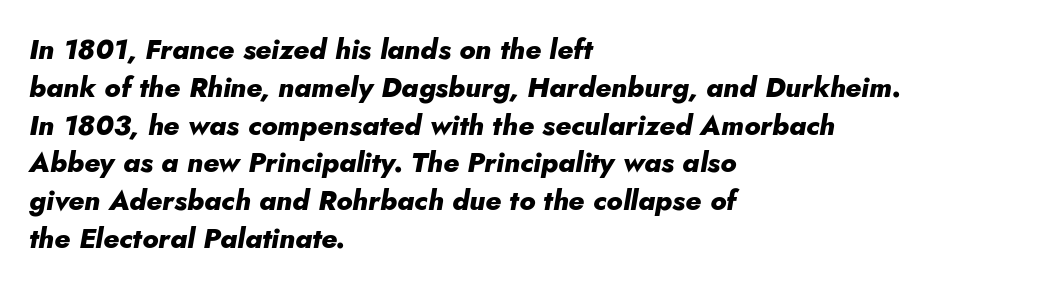
{"italic": "yes", "lean": "right", "slant_degrees": 10, "bold": "yes", "weight": "heavy", "width": "normal", "stroke_contrast": "low", "x_height": "small", "monospaced": "no", "underline": "no", "align": "left", "line_spacing": "normal", "line_spacing_ratio": 1.35, "letter_spacing": "normal", "letter_spacing_em": 0.0, "glyph_px": 28}
